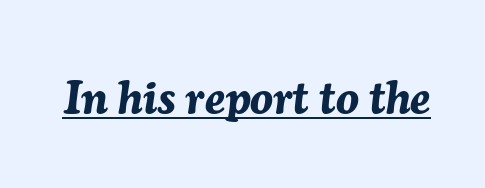
{"italic": "yes", "lean": "right", "slant_degrees": 7, "bold": "yes", "weight": "bold", "width": "normal", "stroke_contrast": "medium", "x_height": "medium", "monospaced": "no", "underline": "yes", "letter_spacing": "normal", "letter_spacing_em": 0.0, "glyph_px": 46}
